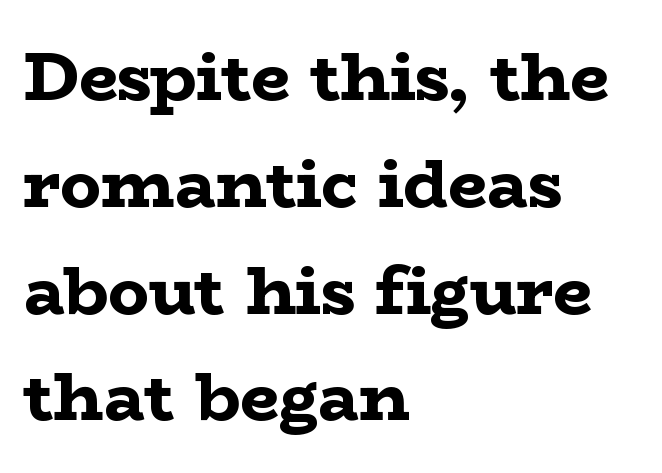
The image shows 68 px bold, wide serif type, upright; set left-aligned, normal line spacing (1.57x), normal letter spacing, not underlined; low stroke contrast and a medium x-height.
